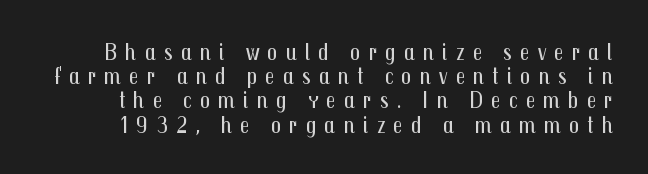
Q: Is the text bold? A: No.
Q: Is the text italic (slanted)? A: No, it is upright.
Q: Is the text underlined? A: No.
Q: Is the spacing between letters normal or unusually wide? A: Unusually wide.
Q: Is the spacing between lines tight, normal or loose? A: Tight.
